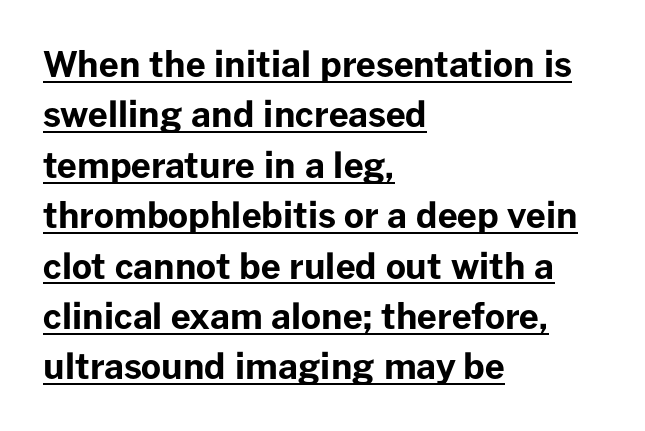
Q: Is the text bold? A: Yes.
Q: Is the text italic (slanted)? A: No, it is upright.
Q: Is the typeface a serif or a sans-serif typeface? A: Sans-serif.
Q: Is the text underlined? A: Yes.
Q: How is the paragraph aligned? A: Left-aligned.
Q: Is the spacing between letters normal or unusually wide? A: Normal.
Q: Is the spacing between lines tight, normal or loose? A: Normal.
Q: Width (condensed, normal, or wide)? A: Normal.
Q: Stroke contrast? A: Low.
Q: x-height? A: Medium.
Q: Monospaced? A: No.
